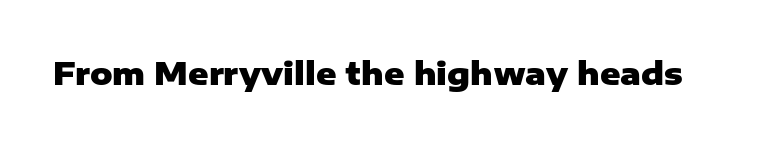
The image shows 31 px heavy sans-serif type, upright; set normal letter spacing, not underlined; low stroke contrast and a medium x-height.
